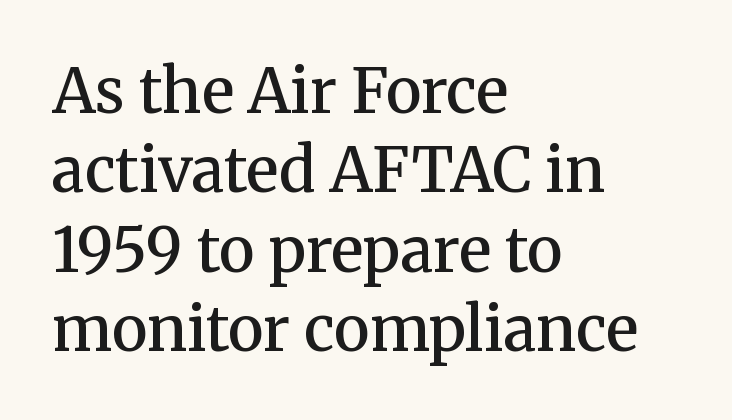
{"serif": "yes", "italic": "no", "bold": "semi", "weight": "semibold", "width": "normal", "stroke_contrast": "medium", "x_height": "medium", "monospaced": "no", "underline": "no", "align": "left", "line_spacing": "normal", "line_spacing_ratio": 1.3, "letter_spacing": "normal", "letter_spacing_em": 0.0, "glyph_px": 61}
